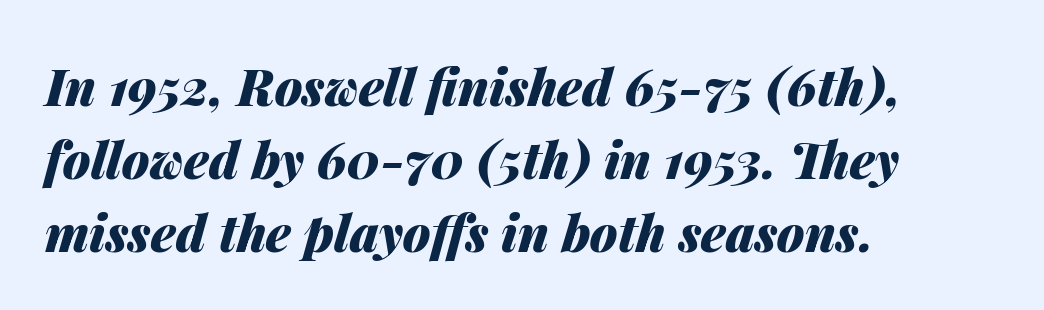
Q: Is the text bold? A: Yes.
Q: Is the text italic (slanted)? A: Yes, it leans right by about 14 degrees.
Q: Is the text underlined? A: No.
Q: How is the paragraph aligned? A: Left-aligned.
Q: Is the spacing between letters normal or unusually wide? A: Normal.
Q: Is the spacing between lines tight, normal or loose? A: Normal.
Q: Width (condensed, normal, or wide)? A: Normal.
Q: Stroke contrast? A: Medium.
Q: x-height? A: Medium.
Q: Monospaced? A: No.
